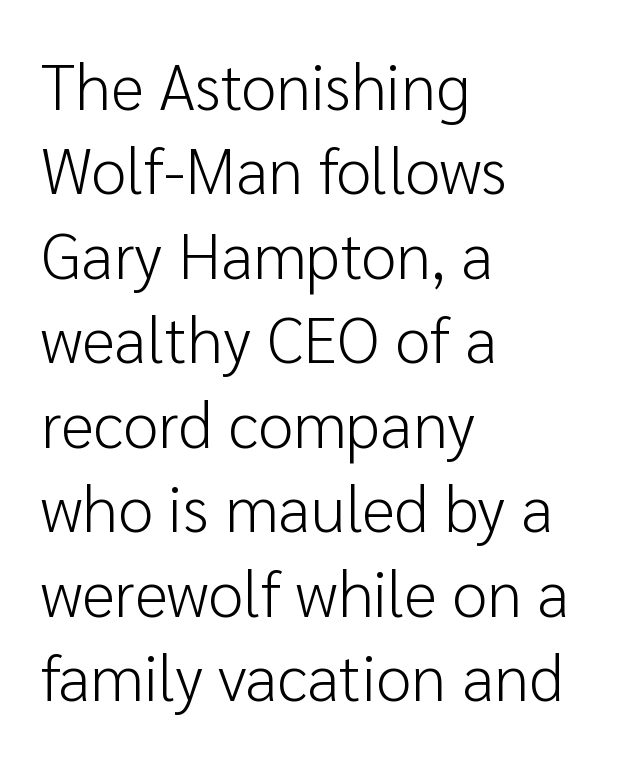
Q: Is the text bold? A: No.
Q: Is the text italic (slanted)? A: No, it is upright.
Q: Is the typeface a serif or a sans-serif typeface? A: Sans-serif.
Q: Is the text underlined? A: No.
Q: How is the paragraph aligned? A: Left-aligned.
Q: Is the spacing between letters normal or unusually wide? A: Normal.
Q: Is the spacing between lines tight, normal or loose? A: Normal.
Q: Width (condensed, normal, or wide)? A: Normal.
Q: Stroke contrast? A: Low.
Q: x-height? A: Medium.
Q: Monospaced? A: No.
